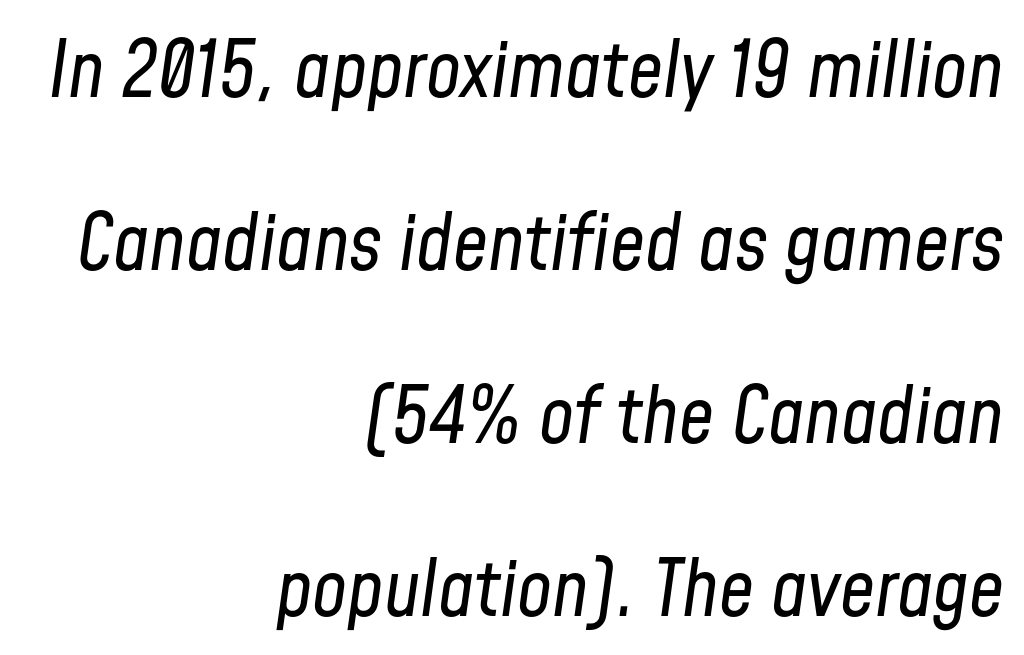
Q: Is the text bold? A: No.
Q: Is the text italic (slanted)? A: Yes, it leans right by about 8 degrees.
Q: Is the text underlined? A: No.
Q: How is the paragraph aligned? A: Right-aligned.
Q: Is the spacing between letters normal or unusually wide? A: Normal.
Q: Is the spacing between lines tight, normal or loose? A: Loose.
Q: Width (condensed, normal, or wide)? A: Condensed.
Q: Stroke contrast? A: Low.
Q: x-height? A: Medium.
Q: Monospaced? A: No.
